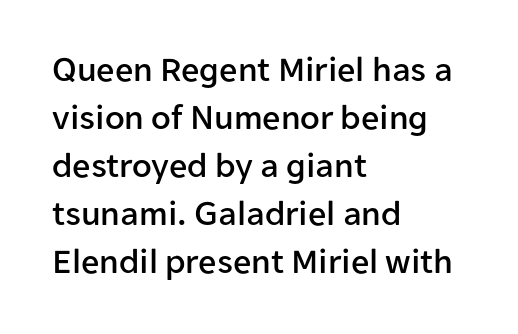
Q: Is the text italic (slanted)? A: No, it is upright.
Q: Is the typeface a serif or a sans-serif typeface? A: Sans-serif.
Q: Is the text underlined? A: No.
Q: How is the paragraph aligned? A: Left-aligned.
Q: Is the spacing between letters normal or unusually wide? A: Normal.
Q: Is the spacing between lines tight, normal or loose? A: Normal.
Q: Width (condensed, normal, or wide)? A: Normal.
Q: Stroke contrast? A: Low.
Q: x-height? A: Medium.
Q: Monospaced? A: No.
